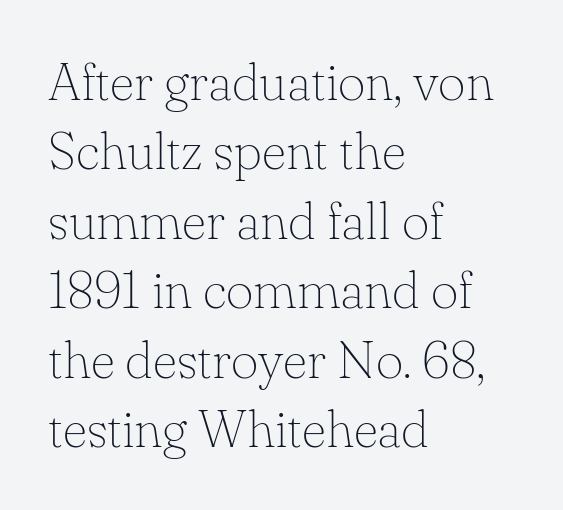
{"serif": "yes", "italic": "no", "bold": "no", "weight": "thin", "width": "normal", "stroke_contrast": "low", "x_height": "small", "monospaced": "no", "underline": "no", "align": "left", "line_spacing": "normal", "line_spacing_ratio": 1.31, "letter_spacing": "normal", "letter_spacing_em": 0.0, "glyph_px": 53}
